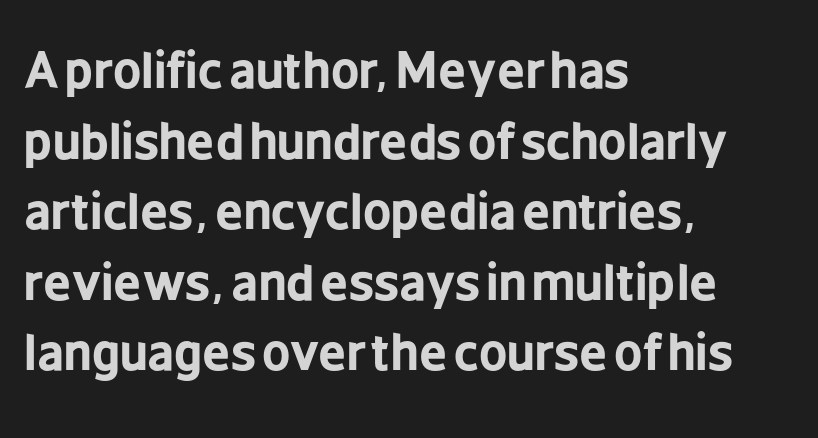
{"serif": "no", "italic": "no", "bold": "yes", "weight": "bold", "width": "condensed", "stroke_contrast": "low", "x_height": "medium", "monospaced": "no", "underline": "no", "align": "left", "line_spacing": "normal", "line_spacing_ratio": 1.44, "letter_spacing": "normal", "letter_spacing_em": 0.0, "glyph_px": 49}
